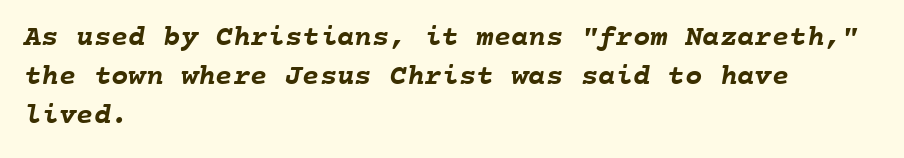
The image shows 29 px semibold type, monospaced; set left-aligned, normal line spacing (1.35x), normal letter spacing, not underlined; low stroke contrast and a medium x-height.
